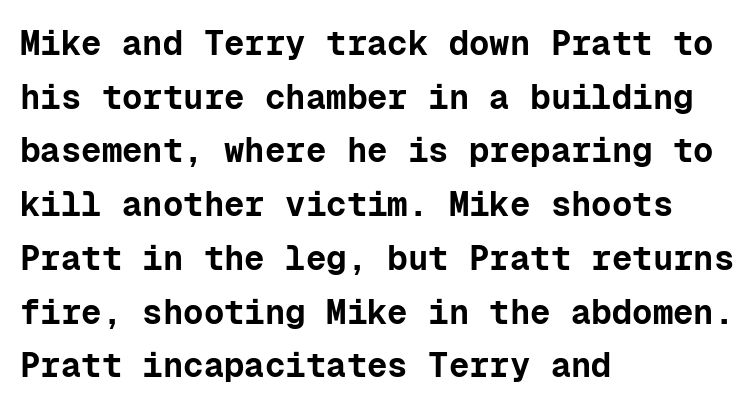
{"serif": "no", "italic": "no", "bold": "yes", "weight": "bold", "width": "normal", "stroke_contrast": "low", "x_height": "medium", "monospaced": "yes", "underline": "no", "align": "left", "line_spacing": "normal", "line_spacing_ratio": 1.58, "letter_spacing": "normal", "letter_spacing_em": 0.0, "glyph_px": 34}
